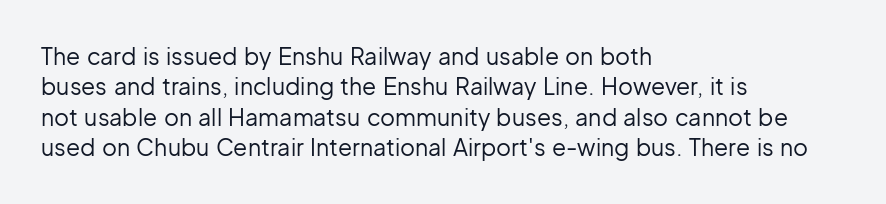
{"italic": "no", "bold": "no", "underline": "no", "align": "left", "line_spacing": "normal", "line_spacing_ratio": 1.32, "letter_spacing": "normal", "letter_spacing_em": 0.0, "glyph_px": 23}
